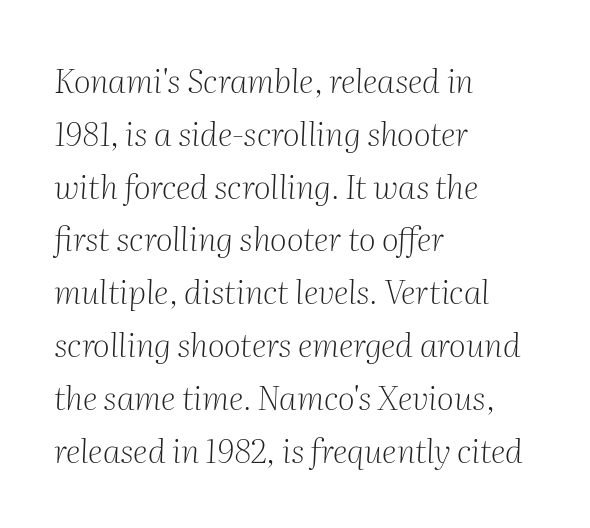
The image shows 33 px light serif type, italic (leaning right); set left-aligned, normal line spacing (1.6x), normal letter spacing, not underlined; medium stroke contrast and a medium x-height.
